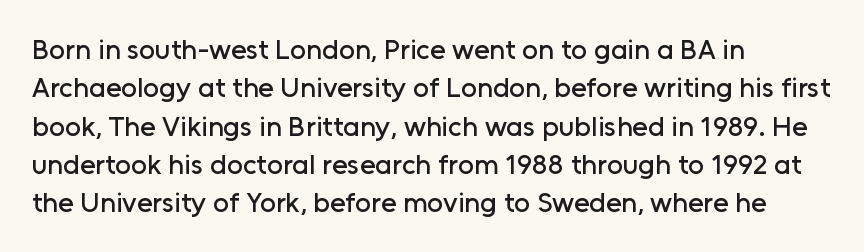
Q: Is the text italic (slanted)? A: No, it is upright.
Q: Is the typeface a serif or a sans-serif typeface? A: Sans-serif.
Q: Is the text underlined? A: No.
Q: How is the paragraph aligned? A: Left-aligned.
Q: Is the spacing between letters normal or unusually wide? A: Normal.
Q: Is the spacing between lines tight, normal or loose? A: Normal.
Q: Width (condensed, normal, or wide)? A: Normal.
Q: Stroke contrast? A: Low.
Q: x-height? A: Medium.
Q: Monospaced? A: No.
